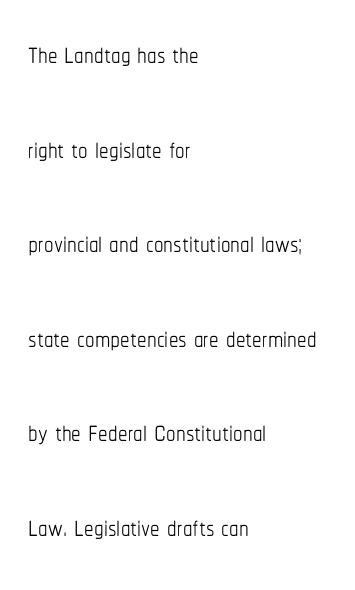
Do the letters lean? They stand straight. The space directly below the letters is spotless. Here the glyphs are tracked normally, forming tight word shapes. The typeface has the unassuming heft of standard copy or less.
